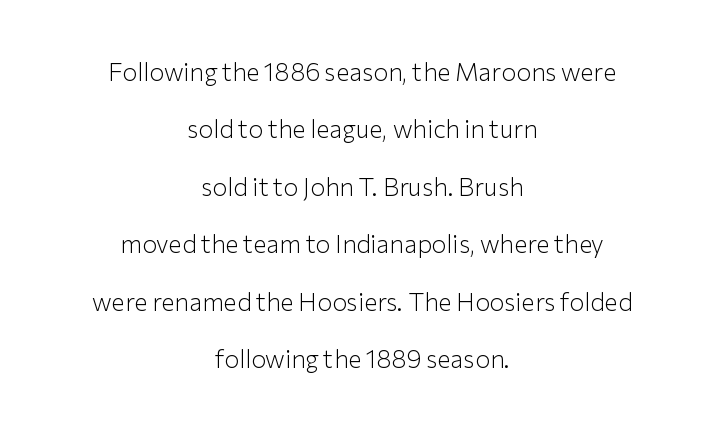
The letters stand straight up with perfectly vertical stems. The letterforms sit shoulder to shoulder at normal distance. This rendering uses center alignment, leaving both contours irregular but symmetric. This block would shrink considerably if given ordinary leading; it's expanded now. Has an underline been added? It has not.
